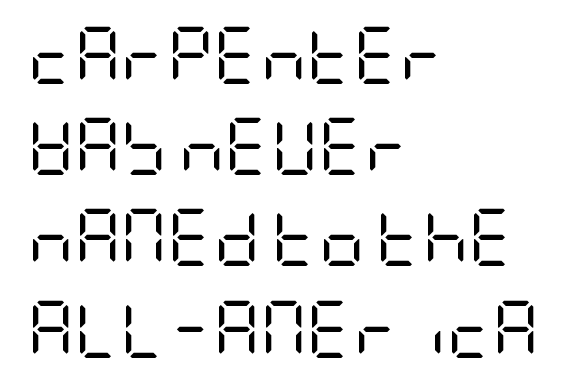
Q: Is the text bold? A: No.
Q: Is the text italic (slanted)? A: No, it is upright.
Q: Is the typeface a serif or a sans-serif typeface? A: Sans-serif.
Q: Is the text underlined? A: No.
Q: How is the paragraph aligned? A: Left-aligned.
Q: Is the spacing between letters normal or unusually wide? A: Normal.
Q: Is the spacing between lines tight, normal or loose? A: Normal.
Q: Width (condensed, normal, or wide)? A: Condensed.
Q: Stroke contrast? A: Low.
Q: x-height? A: Large.
